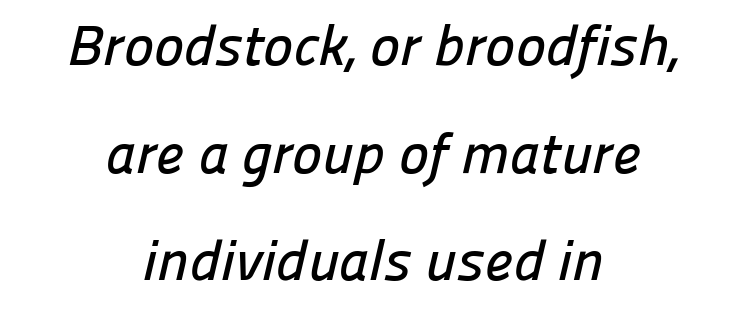
{"serif": "no", "width": "normal", "stroke_contrast": "low", "x_height": "medium", "monospaced": "no", "underline": "no", "align": "center", "line_spacing_ratio": 1.89, "letter_spacing": "normal", "letter_spacing_em": 0.0, "glyph_px": 57}
